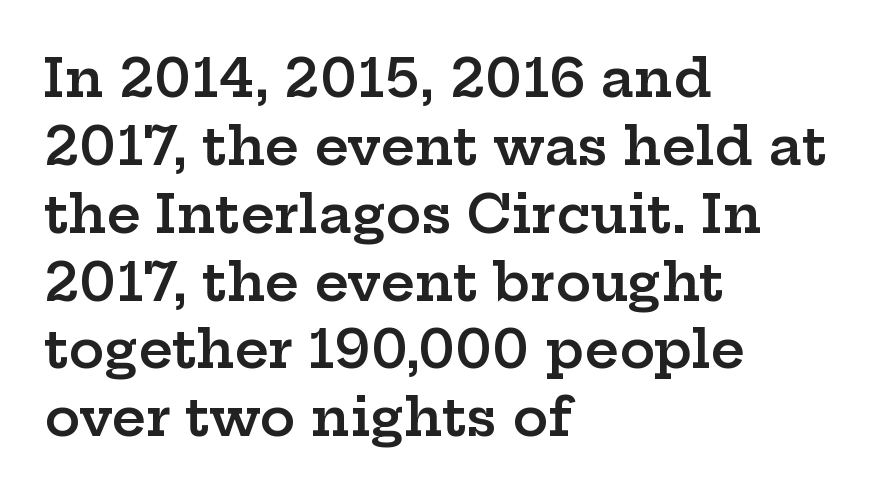
Students, note that the glyphs here touch the page at normal intervals. The space between consecutive lines is moderate. A bit beefed up — I'd call it semibold rather than bold. Stroke terminals: seriffed. Which margin do the lines hug? The left one — the right edge is uneven.
